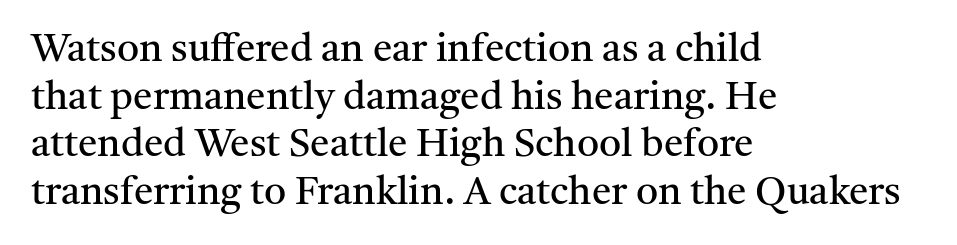
{"serif": "yes", "italic": "no", "bold": "no", "weight": "regular", "width": "normal", "stroke_contrast": "medium", "x_height": "medium", "monospaced": "no", "underline": "no", "align": "left", "line_spacing_ratio": 1.22, "letter_spacing": "normal", "letter_spacing_em": 0.0, "glyph_px": 39}
